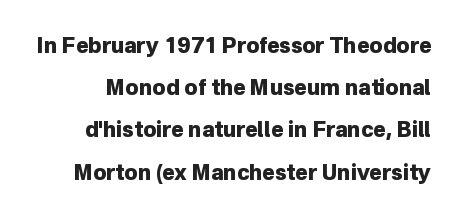
{"italic": "no", "bold": "yes", "underline": "no", "line_spacing": "loose", "line_spacing_ratio": 2.01, "letter_spacing": "normal", "letter_spacing_em": 0.0, "glyph_px": 21}
